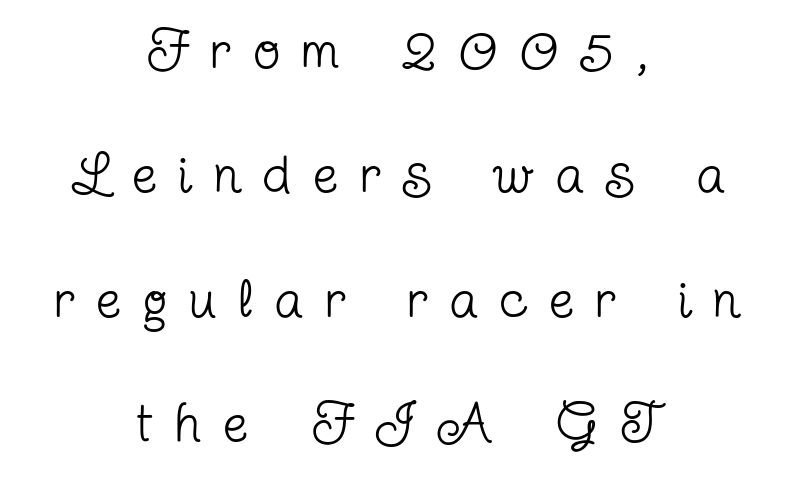
{"serif": "yes", "italic": "no", "bold": "no", "weight": "regular", "width": "condensed", "stroke_contrast": "low", "x_height": "medium", "monospaced": "no", "underline": "no", "align": "center", "line_spacing": "loose", "line_spacing_ratio": 2.26, "letter_spacing": "wide", "letter_spacing_em": 0.41, "glyph_px": 55}
